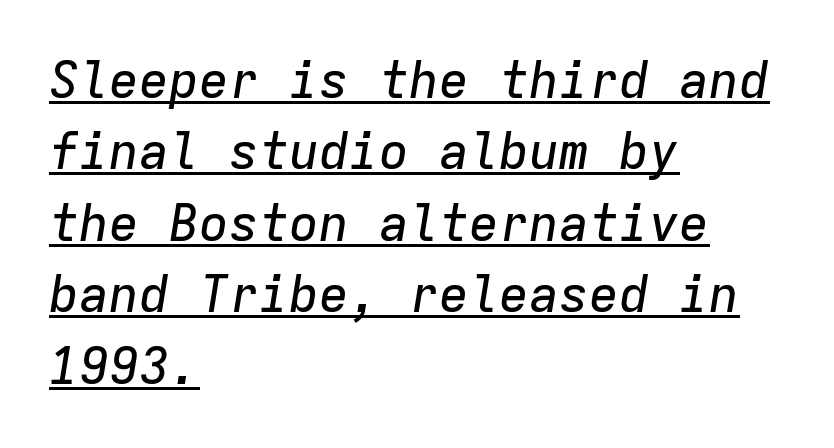
The face used here appears with an underline applied. Layout note: lines flush left. Note the uniform advance width — an 'i' takes as much space as an 'm'. The tracking reads as untouched default to a designer's eye. Does the leading feel generous? No, just average. Quick note: italic.
